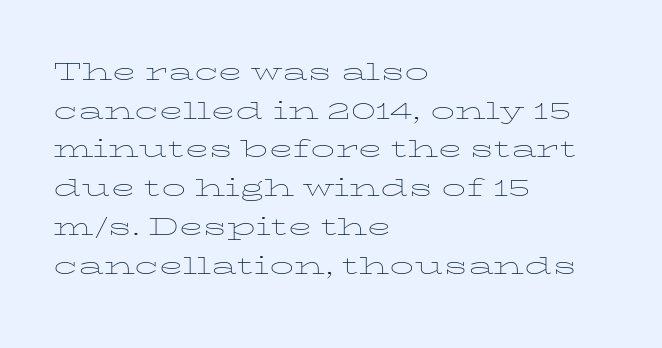
{"italic": "no", "bold": "no", "weight": "thin", "width": "wide", "stroke_contrast": "low", "x_height": "medium", "monospaced": "no", "underline": "no", "align": "left", "line_spacing_ratio": 1.21, "letter_spacing": "normal", "letter_spacing_em": 0.0, "glyph_px": 32}
